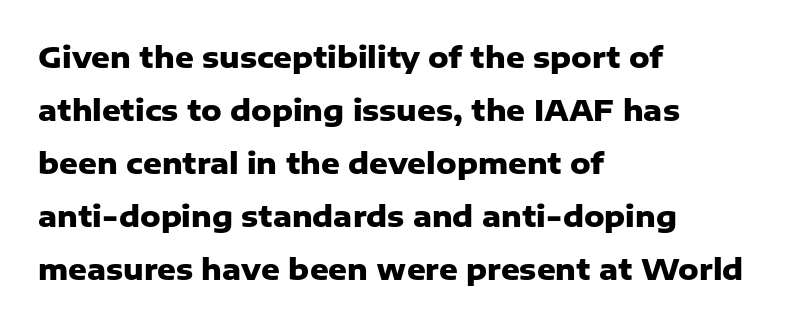
Q: Is the text bold? A: Yes.
Q: Is the text italic (slanted)? A: No, it is upright.
Q: Is the typeface a serif or a sans-serif typeface? A: Sans-serif.
Q: Is the text underlined? A: No.
Q: How is the paragraph aligned? A: Left-aligned.
Q: Is the spacing between letters normal or unusually wide? A: Normal.
Q: Width (condensed, normal, or wide)? A: Normal.
Q: Stroke contrast? A: Low.
Q: x-height? A: Medium.
Q: Monospaced? A: No.
